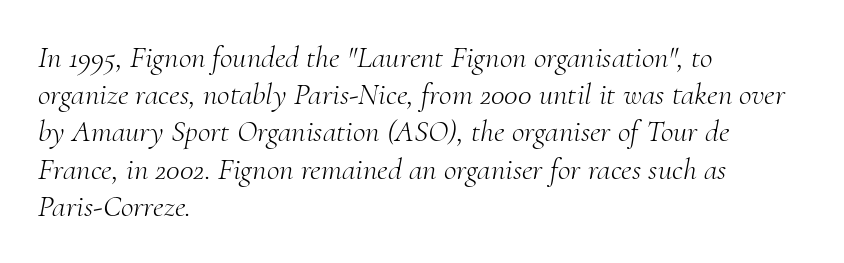
Think standard paragraph weight, or any step lighter than that. These lines are rendered in a variable-pitch font. The designer went with a serif here, giving each stem small feet. Compared with ordinary roman type, these characters are visibly tilted.
